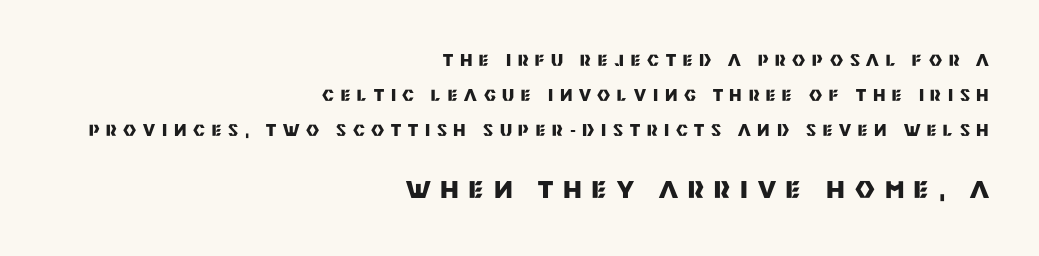
Designer's note — italics off, roman on. Lines of text with bare space underneath. Visually the block forms a straight wall on the right and a jagged coastline on the left. Small over large — that's the arrangement of the two blocks here.
